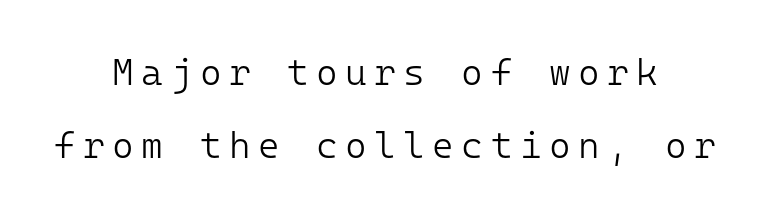
{"serif": "no", "italic": "no", "bold": "no", "weight": "light", "width": "normal", "stroke_contrast": "low", "x_height": "medium", "monospaced": "yes", "underline": "no", "align": "center", "line_spacing": "loose", "line_spacing_ratio": 1.96, "letter_spacing": "wide", "letter_spacing_em": 0.2, "glyph_px": 37}
